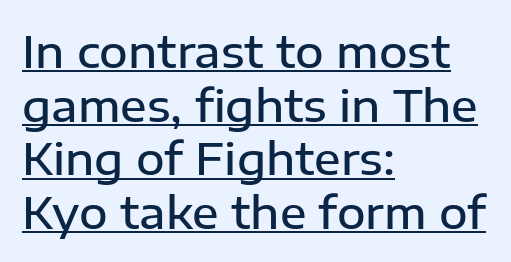
Horizontal alignment here is leftward, the default for most running prose. A sans-serif font was chosen for this passage. Each letter keeps its own natural width here, so spacing adapts to shape. The typography opts for an upright posture over an oblique one. Caption: semibold face, moderately heavy strokes. Has an underline been added? It has.
